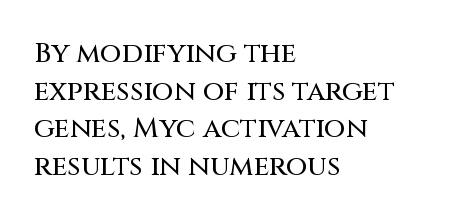
The image shows 28 px sans-serif type, upright; set left-aligned, normal line spacing (1.34x), normal letter spacing, not underlined; medium stroke contrast and a large x-height.
